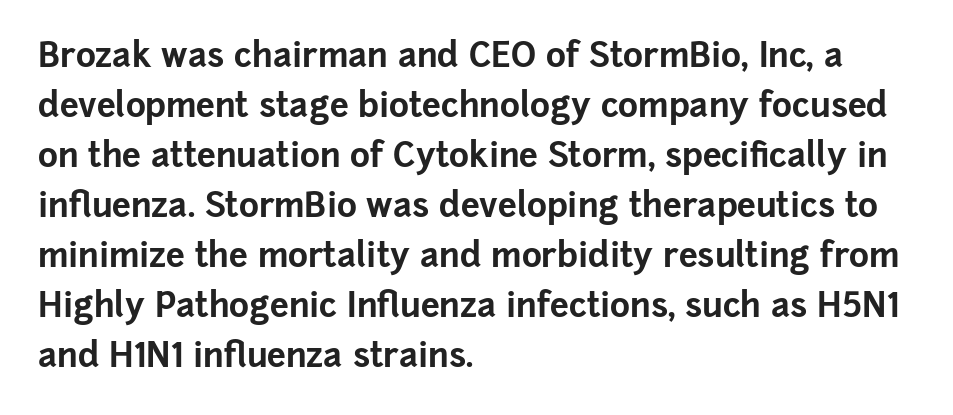
Q: Is the text bold? A: Yes.
Q: Is the text italic (slanted)? A: No, it is upright.
Q: Is the typeface a serif or a sans-serif typeface? A: Sans-serif.
Q: Is the text underlined? A: No.
Q: How is the paragraph aligned? A: Left-aligned.
Q: Is the spacing between letters normal or unusually wide? A: Normal.
Q: Is the spacing between lines tight, normal or loose? A: Normal.
Q: Width (condensed, normal, or wide)? A: Normal.
Q: Stroke contrast? A: Low.
Q: x-height? A: Medium.
Q: Monospaced? A: No.
